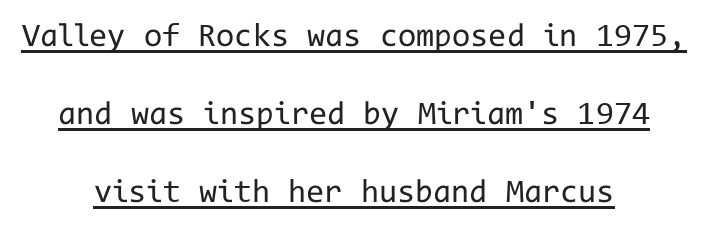
{"serif": "no", "italic": "no", "bold": "no", "weight": "regular", "width": "normal", "stroke_contrast": "low", "x_height": "medium", "monospaced": "yes", "underline": "yes", "align": "center", "line_spacing": "loose", "line_spacing_ratio": 2.36, "letter_spacing": "normal", "letter_spacing_em": 0.0, "glyph_px": 33}
